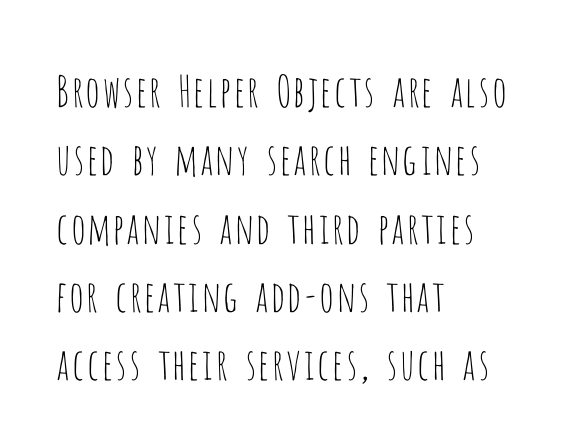
The image shows 43 px thin, condensed sans-serif type, upright; set left-aligned, normal line spacing (1.59x), normal letter spacing, not underlined; low stroke contrast and a large x-height.
